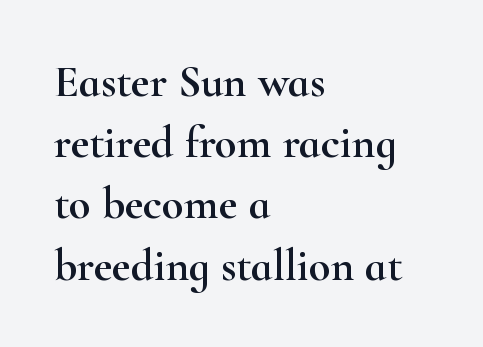
The image shows 45 px wide serif type, upright; set left-aligned, normal line spacing (1.36x), normal letter spacing, not underlined; high stroke contrast and a small x-height.
